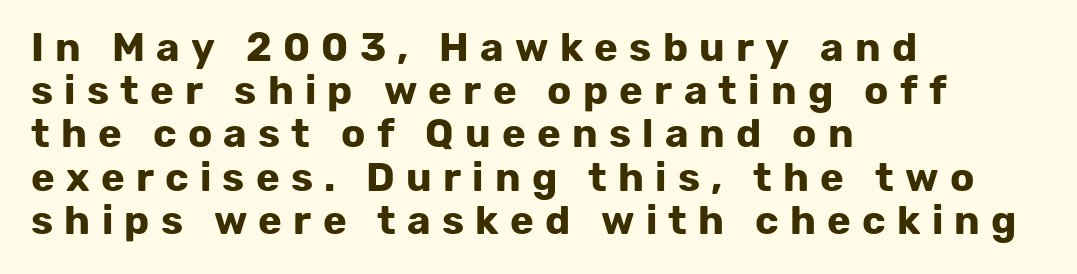
{"serif": "no", "italic": "no", "bold": "yes", "weight": "bold", "width": "normal", "stroke_contrast": "low", "x_height": "medium", "monospaced": "no", "underline": "no", "align": "left", "line_spacing": "tight", "line_spacing_ratio": 1.08, "letter_spacing": "wide", "letter_spacing_em": 0.28, "glyph_px": 40}
